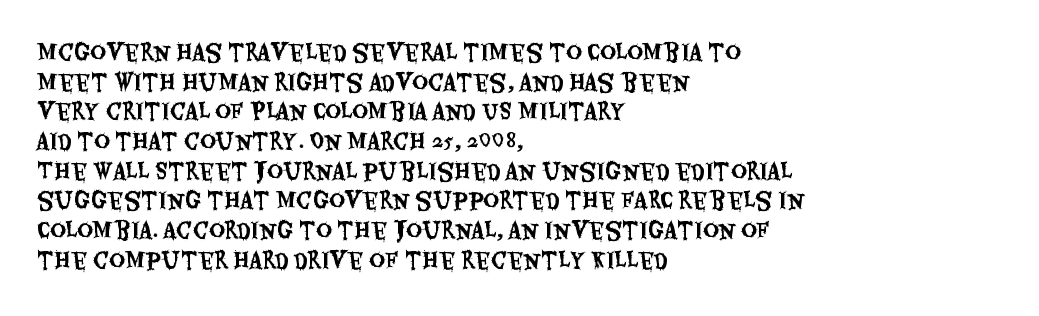
Q: Is the text italic (slanted)? A: No, it is upright.
Q: Is the text underlined? A: No.
Q: How is the paragraph aligned? A: Left-aligned.
Q: Is the spacing between letters normal or unusually wide? A: Normal.
Q: Is the spacing between lines tight, normal or loose? A: Normal.
